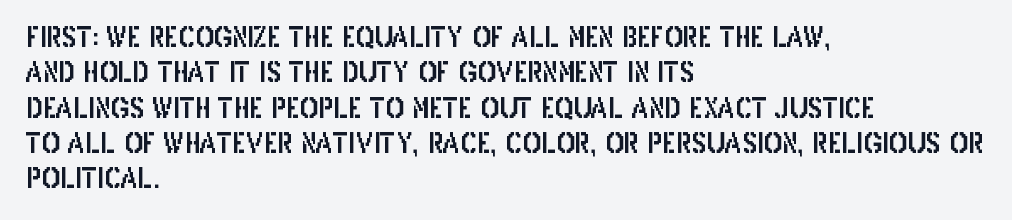
Q: Is the text italic (slanted)? A: No, it is upright.
Q: Is the text underlined? A: No.
Q: How is the paragraph aligned? A: Left-aligned.
Q: Is the spacing between letters normal or unusually wide? A: Normal.
Q: Is the spacing between lines tight, normal or loose? A: Normal.
